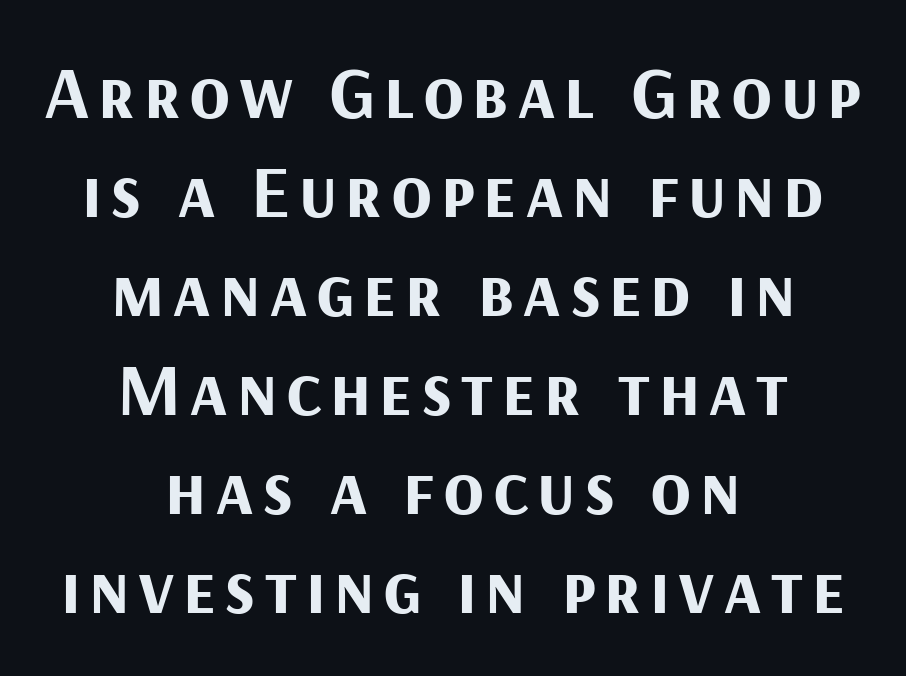
Q: Is the text bold? A: Yes.
Q: Is the text italic (slanted)? A: No, it is upright.
Q: Is the typeface a serif or a sans-serif typeface? A: Sans-serif.
Q: Is the text underlined? A: No.
Q: How is the paragraph aligned? A: Centered.
Q: Is the spacing between lines tight, normal or loose? A: Normal.
Q: Width (condensed, normal, or wide)? A: Normal.
Q: Stroke contrast? A: Medium.
Q: x-height? A: Medium.
Q: Monospaced? A: No.
